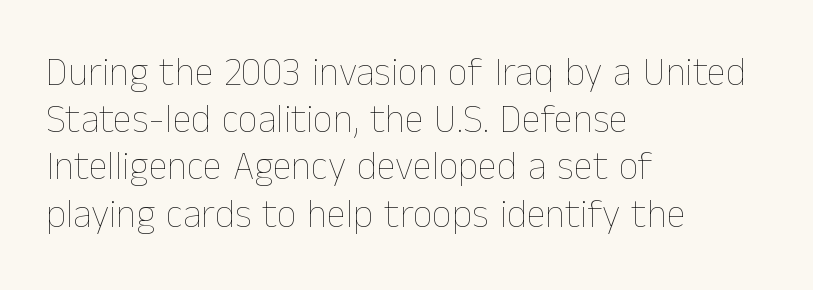
Q: Is the text bold? A: No.
Q: Is the text italic (slanted)? A: No, it is upright.
Q: Is the text underlined? A: No.
Q: How is the paragraph aligned? A: Left-aligned.
Q: Is the spacing between letters normal or unusually wide? A: Normal.
Q: Width (condensed, normal, or wide)? A: Normal.
Q: Stroke contrast? A: Low.
Q: x-height? A: Medium.
Q: Monospaced? A: No.
